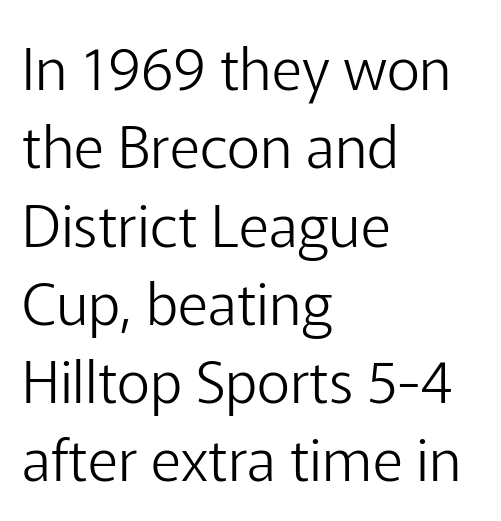
{"serif": "no", "italic": "no", "bold": "no", "weight": "light", "width": "normal", "stroke_contrast": "low", "x_height": "medium", "monospaced": "no", "underline": "no", "align": "left", "line_spacing": "normal", "line_spacing_ratio": 1.35, "letter_spacing": "normal", "letter_spacing_em": 0.0, "glyph_px": 58}
